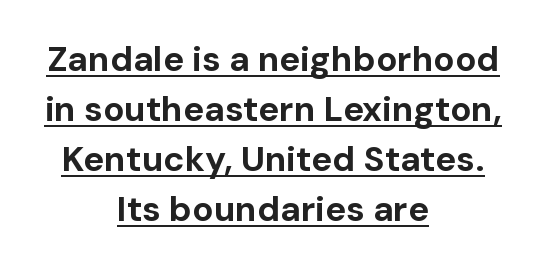
Compared with typical paragraphs, the rows here are spaced about the same. Does the copy run flush right? No — it is centered line by line. Characters follow at the spacing the type designer built in. Compared with an ordinary text face, these strokes are far heavier — a full bold.
